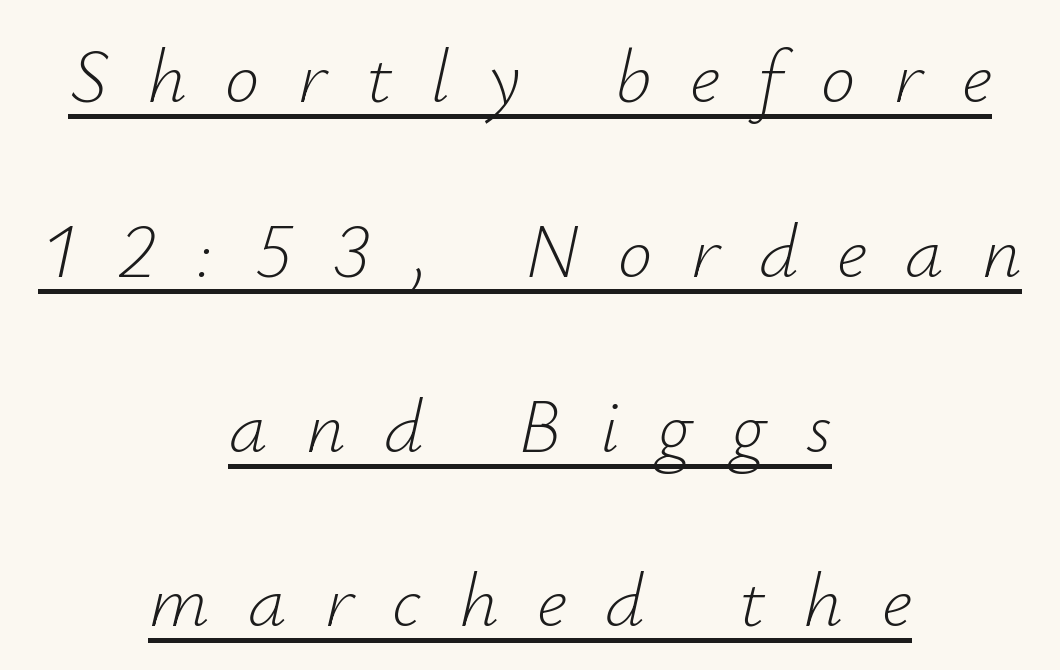
Q: Is the text bold? A: No.
Q: Is the text italic (slanted)? A: Yes, it leans right by about 12 degrees.
Q: Is the text underlined? A: Yes.
Q: How is the paragraph aligned? A: Centered.
Q: Is the spacing between letters normal or unusually wide? A: Unusually wide.
Q: Is the spacing between lines tight, normal or loose? A: Loose.
Q: Width (condensed, normal, or wide)? A: Normal.
Q: Stroke contrast? A: Low.
Q: x-height? A: Small.
Q: Monospaced? A: No.
